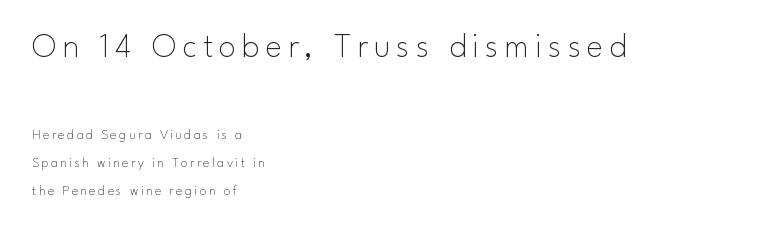
The image shows 35 px thin sans-serif type, upright; set left-aligned, loose line spacing (1.98x), not underlined; the first (top) block is 2.5x larger; low stroke contrast and a small x-height.
